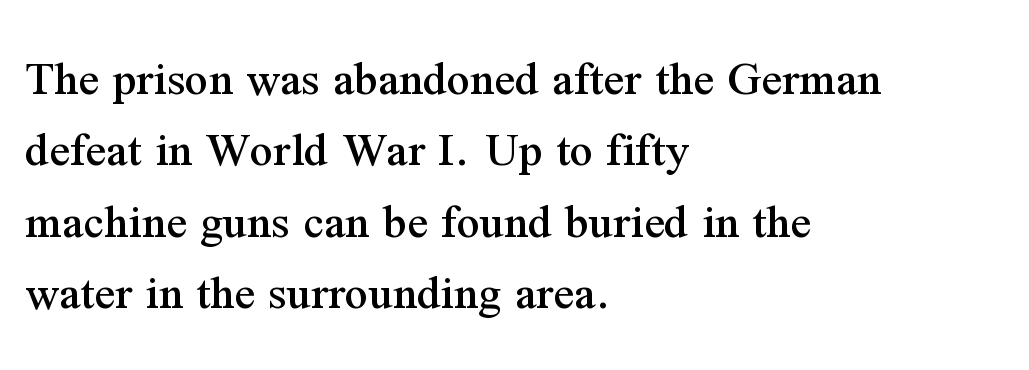
{"serif": "yes", "italic": "no", "width": "normal", "stroke_contrast": "medium", "x_height": "medium", "monospaced": "no", "underline": "no", "align": "left", "line_spacing": "normal", "line_spacing_ratio": 1.4, "letter_spacing": "normal", "letter_spacing_em": 0.0, "glyph_px": 51}
